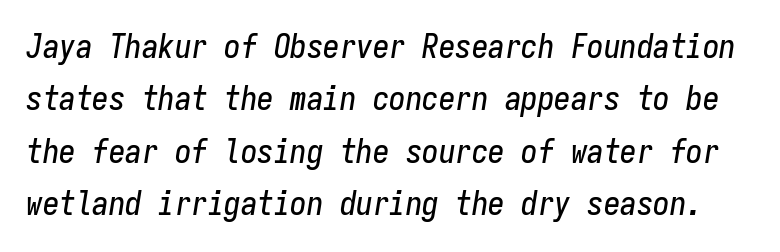
The image shows 33 px condensed type, italic (leaning right), monospaced; set normal line spacing (1.59x), normal letter spacing, not underlined; low stroke contrast and a medium x-height.
